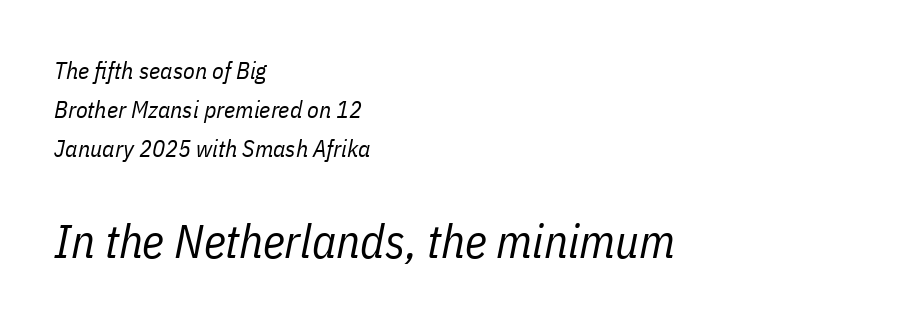
Q: Is the text bold? A: No.
Q: Is the text italic (slanted)? A: Yes, it leans right by about 11 degrees.
Q: Is the text underlined? A: No.
Q: How is the paragraph aligned? A: Left-aligned.
Q: Is the spacing between letters normal or unusually wide? A: Normal.
Q: Is the spacing between lines tight, normal or loose? A: Normal.
Q: Which block of text is set in a larger size, the first (top) or the second (bottom)? A: The second (bottom) one.
Q: Width (condensed, normal, or wide)? A: Condensed.
Q: Stroke contrast? A: Low.
Q: x-height? A: Medium.
Q: Monospaced? A: No.
